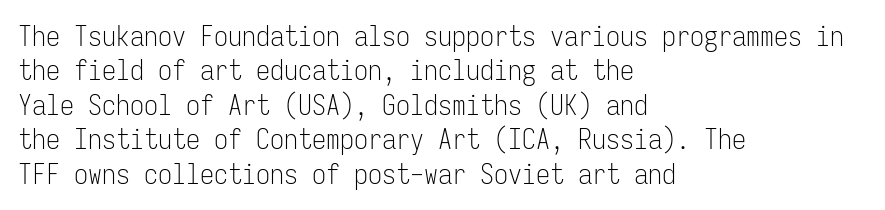
{"serif": "no", "italic": "no", "bold": "no", "weight": "light", "width": "condensed", "stroke_contrast": "low", "x_height": "medium", "monospaced": "yes", "underline": "no", "align": "left", "line_spacing_ratio": 1.23, "letter_spacing": "normal", "letter_spacing_em": 0.0, "glyph_px": 28}
